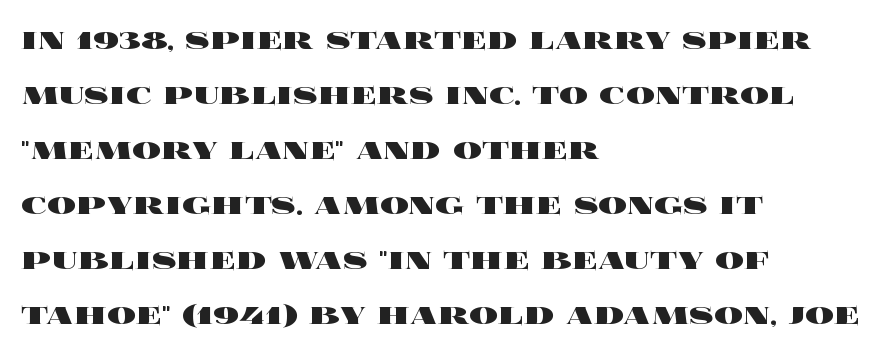
The designer left line spacing at the default. The characters look thick and weighty, a clear bold. These lines were composed using upright roman letters. A typesetter would call this proportional, since set widths differ per character.
